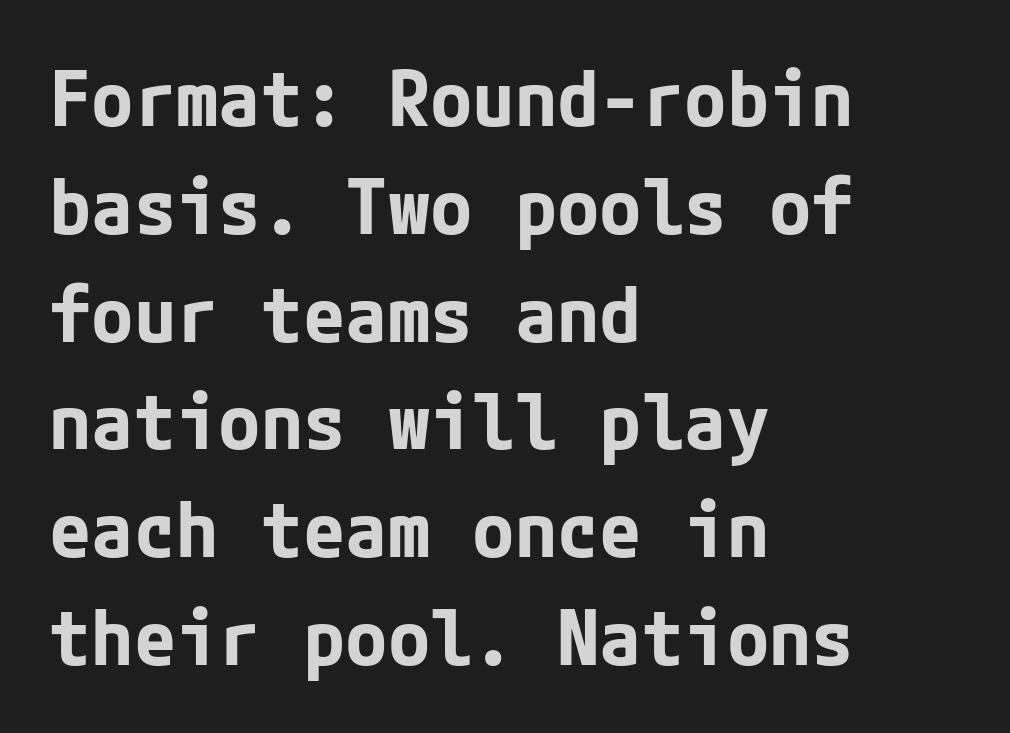
{"serif": "no", "italic": "no", "bold": "yes", "weight": "bold", "width": "normal", "stroke_contrast": "low", "x_height": "medium", "underline": "no", "align": "left", "line_spacing": "normal", "line_spacing_ratio": 1.4, "letter_spacing": "normal", "letter_spacing_em": 0.0, "glyph_px": 77}
